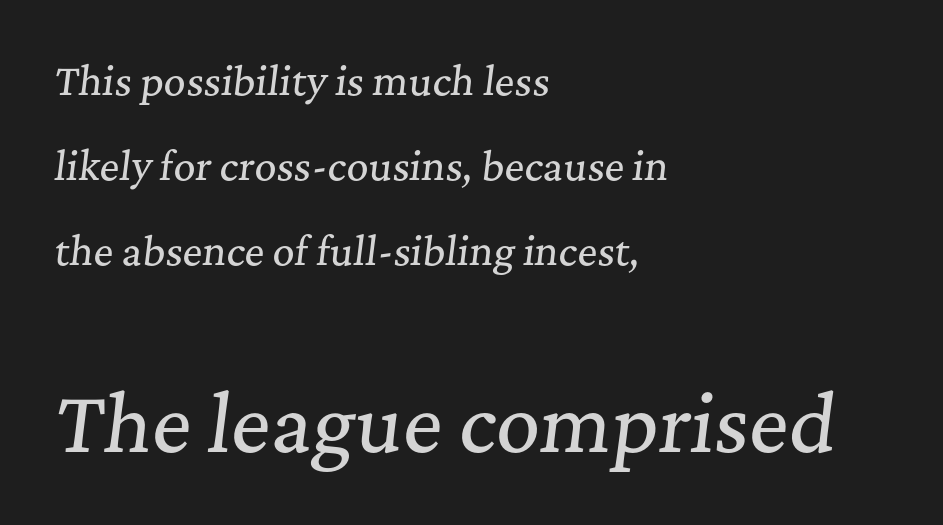
The image shows 76 px serif type, italic (leaning right); set left-aligned, loose line spacing (2.24x), normal letter spacing, not underlined; the second (bottom) block is 2.0x larger; medium stroke contrast and a medium x-height.
